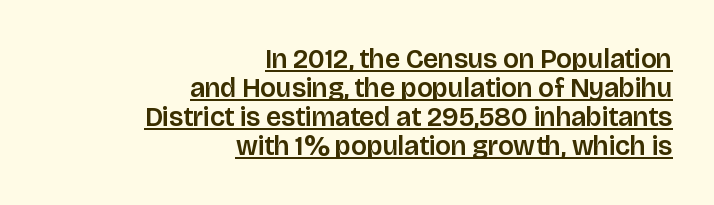
Visually the block forms a straight wall on the right and a jagged coastline on the left. The passage shown has conventional tracking throughout. Vertical spacing — tight. What decoration does the sample have? An underline.
